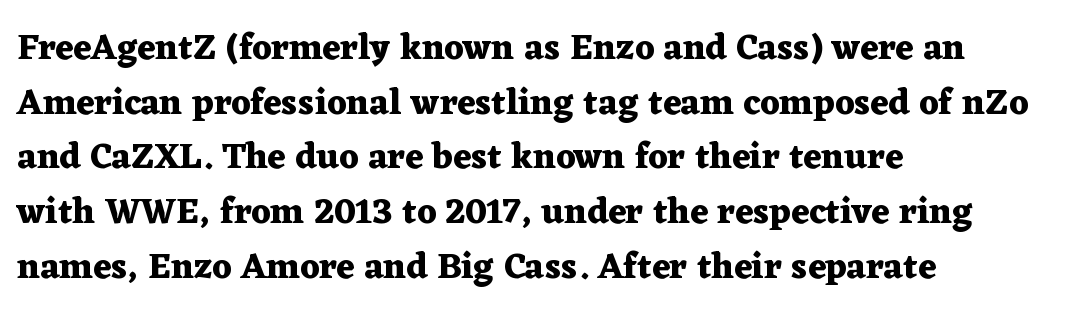
Q: Is the text bold? A: Yes.
Q: Is the text italic (slanted)? A: No, it is upright.
Q: Is the typeface a serif or a sans-serif typeface? A: Serif.
Q: Is the text underlined? A: No.
Q: How is the paragraph aligned? A: Left-aligned.
Q: Is the spacing between letters normal or unusually wide? A: Normal.
Q: Is the spacing between lines tight, normal or loose? A: Normal.
Q: Width (condensed, normal, or wide)? A: Wide.
Q: Stroke contrast? A: Medium.
Q: x-height? A: Medium.
Q: Monospaced? A: No.
